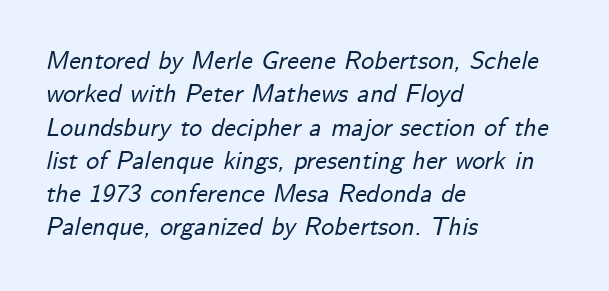
{"italic": "yes", "lean": "right", "slant_degrees": 12, "underline": "no", "align": "left", "line_spacing": "normal", "line_spacing_ratio": 1.28, "letter_spacing": "normal", "letter_spacing_em": 0.0, "glyph_px": 26}
